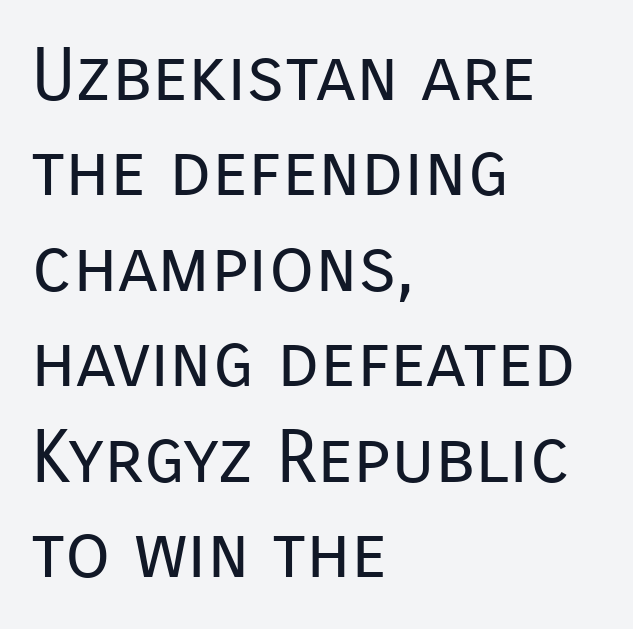
The image shows 74 px regular-weight sans-serif type, upright; set left-aligned, normal line spacing (1.29x), normal letter spacing, not underlined; low stroke contrast and a medium x-height.
